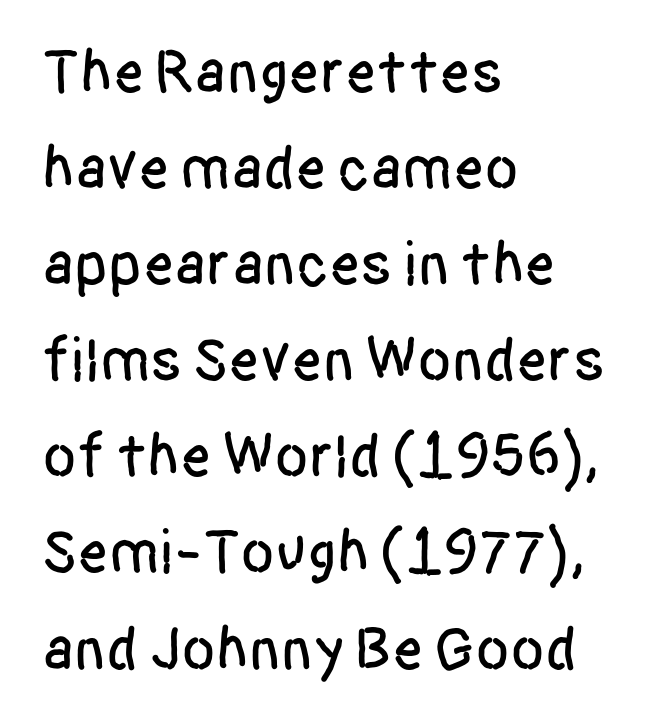
A typesetter would mark this as roman, not italic. The specimen omits any rule beneath the text block's lines. Note: no serifs on the glyphs. The rendering keeps characters at their native spacing. Think of a printed novel: that variable character pitch is what you see here.
